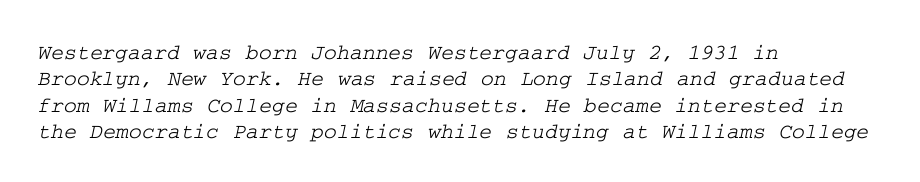
The image shows 22 px text type; set left-aligned, line spacing 1.2x, normal letter spacing, not underlined.
